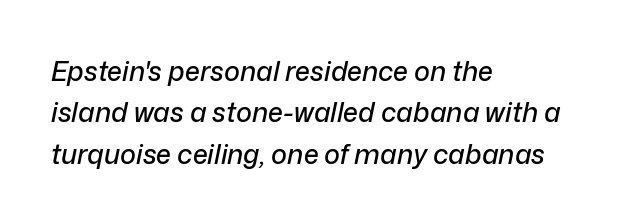
The image shows 27 px text type, italic (leaning right); set left-aligned, normal line spacing (1.53x), normal letter spacing, not underlined.
